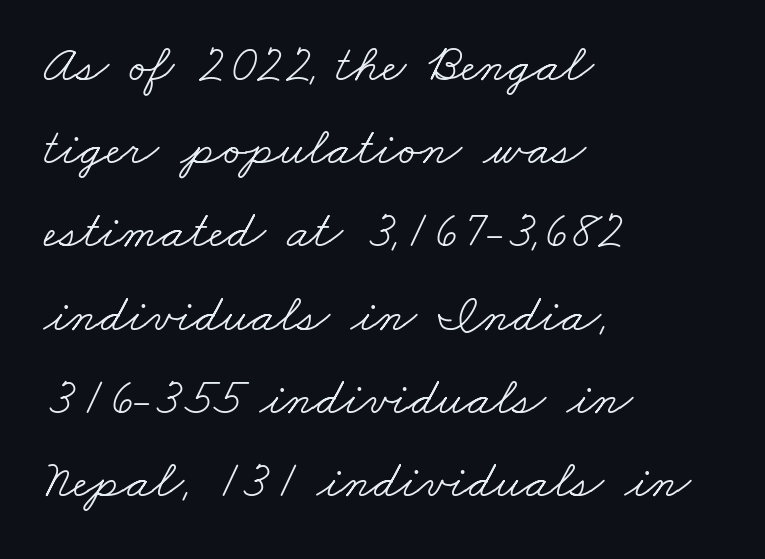
{"serif": "yes", "bold": "no", "weight": "light", "width": "wide", "stroke_contrast": "low", "x_height": "small", "monospaced": "no", "underline": "no", "align": "left", "line_spacing": "normal", "line_spacing_ratio": 1.57, "letter_spacing": "normal", "letter_spacing_em": 0.0, "glyph_px": 53}
